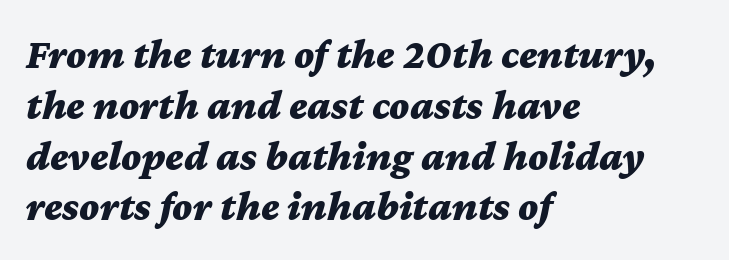
Q: Is the text bold? A: Yes.
Q: Is the text italic (slanted)? A: Yes, it leans right by about 12 degrees.
Q: Is the text underlined? A: No.
Q: How is the paragraph aligned? A: Left-aligned.
Q: Is the spacing between letters normal or unusually wide? A: Normal.
Q: Width (condensed, normal, or wide)? A: Wide.
Q: Stroke contrast? A: Medium.
Q: x-height? A: Medium.
Q: Monospaced? A: No.
